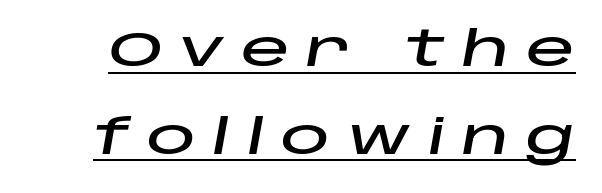
The image shows 49 px wide type, italic (leaning right); set line spacing 1.79x, unusually wide letter spacing (+0.33 em), underlined; low stroke contrast and a large x-height.
